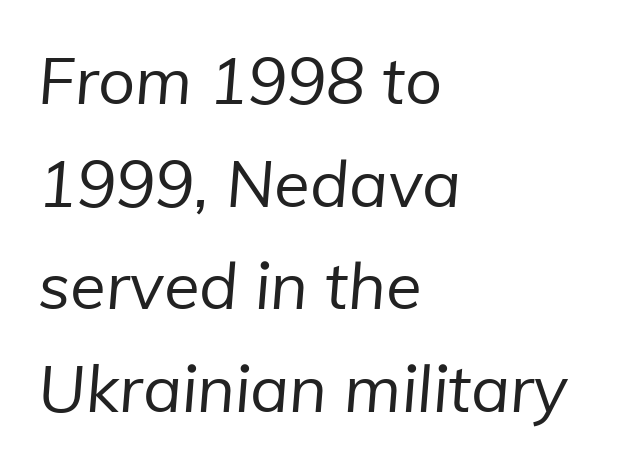
Q: Is the text bold? A: No.
Q: Is the typeface a serif or a sans-serif typeface? A: Sans-serif.
Q: Is the text underlined? A: No.
Q: How is the paragraph aligned? A: Left-aligned.
Q: Is the spacing between letters normal or unusually wide? A: Normal.
Q: Is the spacing between lines tight, normal or loose? A: Normal.
Q: Width (condensed, normal, or wide)? A: Normal.
Q: Stroke contrast? A: Low.
Q: x-height? A: Medium.
Q: Monospaced? A: No.
